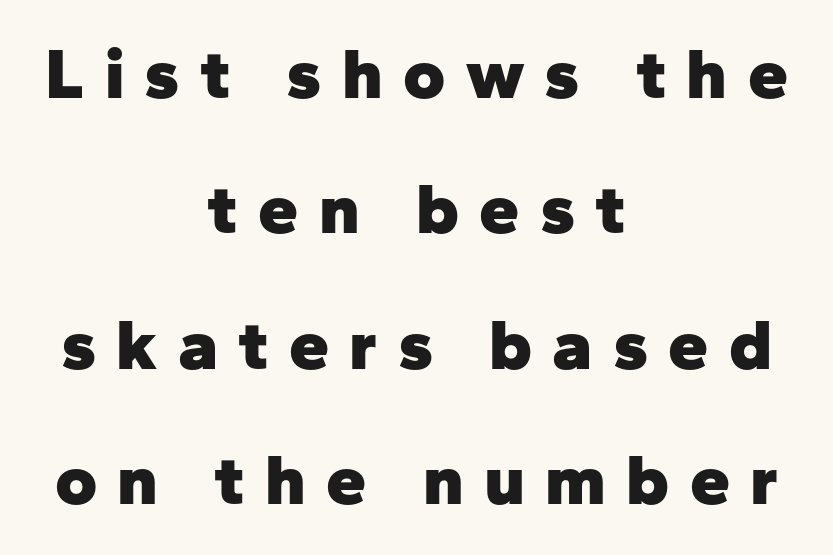
The image shows 72 px heavy sans-serif type, upright; set centered, line spacing 1.88x, unusually wide letter spacing (+0.28 em), not underlined; low stroke contrast and a medium x-height.
